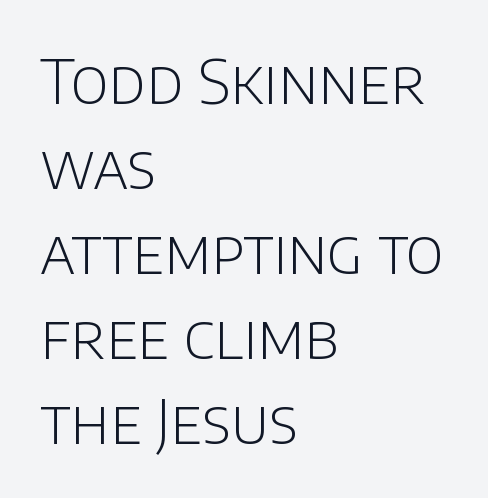
Q: Is the text bold? A: No.
Q: Is the text italic (slanted)? A: No, it is upright.
Q: Is the typeface a serif or a sans-serif typeface? A: Sans-serif.
Q: Is the text underlined? A: No.
Q: How is the paragraph aligned? A: Left-aligned.
Q: Is the spacing between letters normal or unusually wide? A: Normal.
Q: Is the spacing between lines tight, normal or loose? A: Normal.
Q: Width (condensed, normal, or wide)? A: Normal.
Q: Stroke contrast? A: Low.
Q: x-height? A: Large.
Q: Monospaced? A: No.
